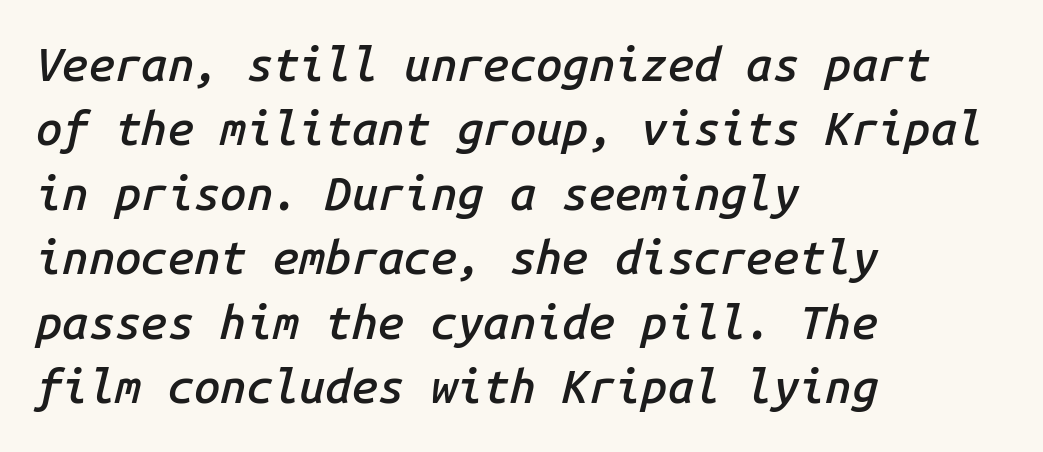
Whoever set this chose a conventional vertical rhythm. Is the letter spacing exaggerated? No — it looks like the ordinary default. Every letter is mildly thick-stroked: semibold rather than bold. Glance below the letters and you will spot only blank space. Teacher's note: observe the even left margin — that is flush-left alignment. Note the uniform advance width — an 'i' takes as much space as an 'm'.
